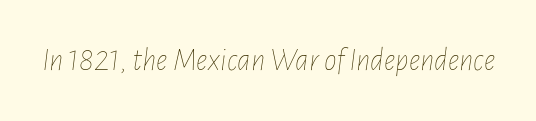
No chunkiness to these letters — they're not bold. This sample has the flowing, uneven cadence of proportional lettering. Here the glyphs are tracked normally, forming tight word shapes. The passage shown is not underscored anywhere. In terms of posture, this sample is oblique.
